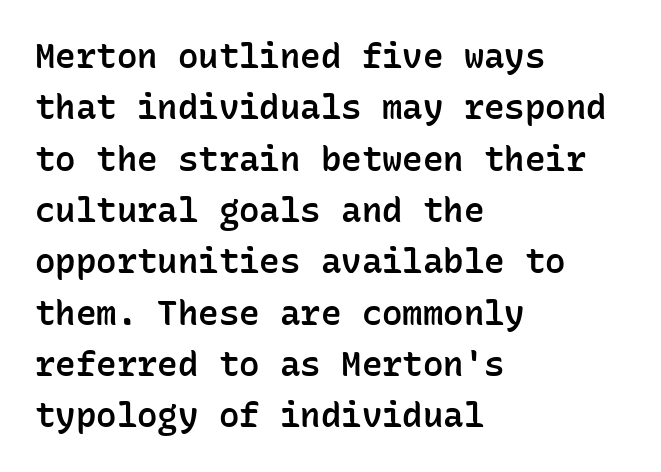
Q: Is the text bold? A: Semi-bold.
Q: Is the text italic (slanted)? A: No, it is upright.
Q: Is the typeface a serif or a sans-serif typeface? A: Sans-serif.
Q: Is the text underlined? A: No.
Q: How is the paragraph aligned? A: Left-aligned.
Q: Is the spacing between letters normal or unusually wide? A: Normal.
Q: Is the spacing between lines tight, normal or loose? A: Normal.
Q: Width (condensed, normal, or wide)? A: Normal.
Q: Stroke contrast? A: Low.
Q: x-height? A: Medium.
Q: Monospaced? A: Yes.
